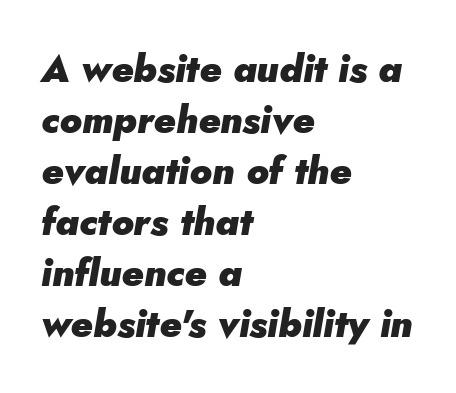
Looks like regular typesetting: each glyph gets only the width it needs. The font's italic variant was chosen for this text. The face used here has the dense, thick strokes of a bold. In terms of letterspacing, this is plain default setting. Words float on clear page, feet unadorned. One-word summary of the alignment: left.
